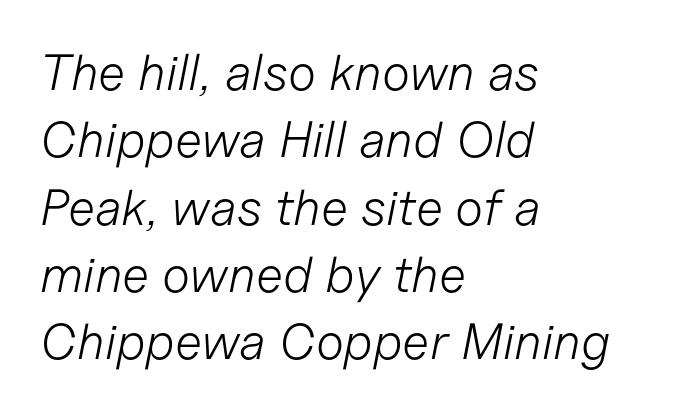
The letters are slanted; this is an italic face. The rendering uses natural spacing where letterforms have individual widths. Here the glyphs are tracked normally, forming tight word shapes. Leftover space on each line is placed entirely after the last word. Is the stroke heavy? The answer is a plain regular-or-lighter. Underlining? Definitely not there.
